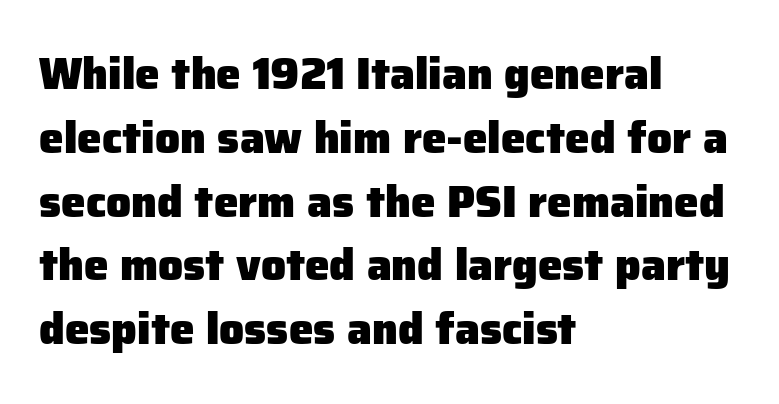
The image shows 44 px heavy sans-serif type, upright; set left-aligned, normal line spacing (1.45x), normal letter spacing, not underlined; low stroke contrast and a medium x-height.
